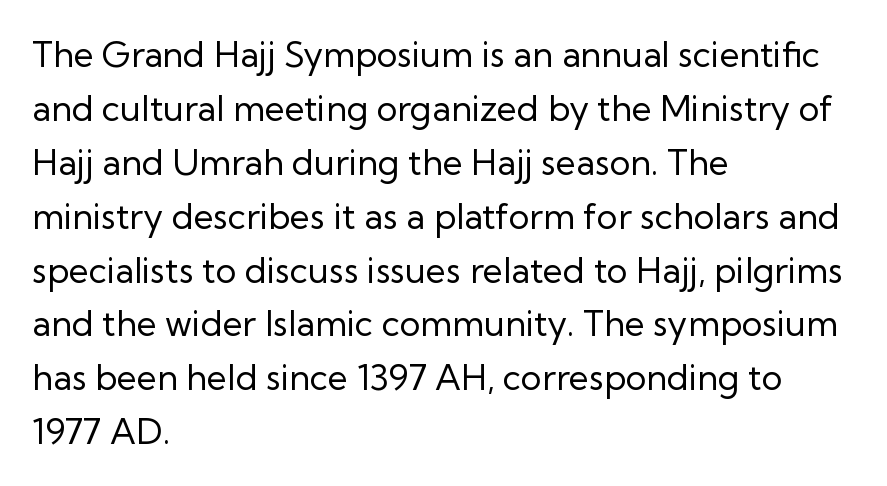
Q: Is the text bold? A: No.
Q: Is the text italic (slanted)? A: No, it is upright.
Q: Is the typeface a serif or a sans-serif typeface? A: Sans-serif.
Q: Is the text underlined? A: No.
Q: How is the paragraph aligned? A: Left-aligned.
Q: Is the spacing between letters normal or unusually wide? A: Normal.
Q: Is the spacing between lines tight, normal or loose? A: Normal.
Q: Width (condensed, normal, or wide)? A: Normal.
Q: Stroke contrast? A: Low.
Q: x-height? A: Medium.
Q: Monospaced? A: No.
